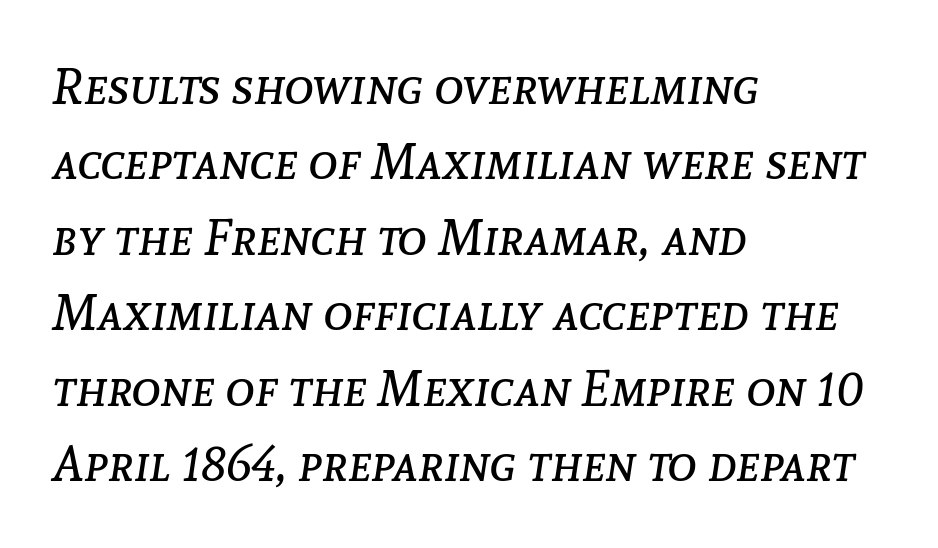
{"italic": "yes", "lean": "right", "slant_degrees": 8, "bold": "no", "weight": "regular", "width": "normal", "stroke_contrast": "low", "x_height": "medium", "monospaced": "no", "underline": "no", "align": "left", "line_spacing": "normal", "line_spacing_ratio": 1.51, "letter_spacing": "normal", "letter_spacing_em": 0.0, "glyph_px": 50}
